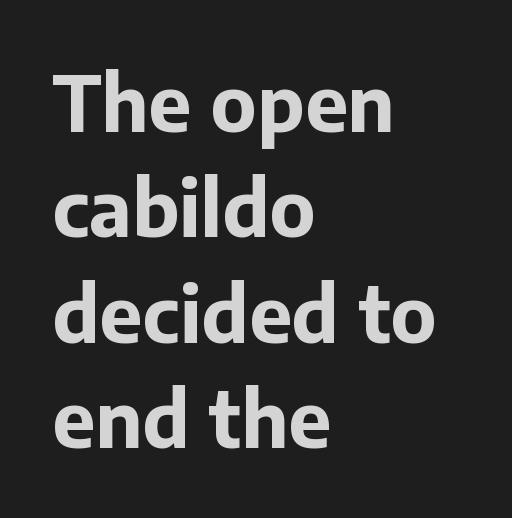
{"serif": "no", "italic": "no", "bold": "yes", "weight": "bold", "width": "normal", "stroke_contrast": "low", "x_height": "medium", "monospaced": "no", "underline": "no", "align": "left", "line_spacing": "normal", "line_spacing_ratio": 1.37, "letter_spacing": "normal", "letter_spacing_em": 0.0, "glyph_px": 77}
